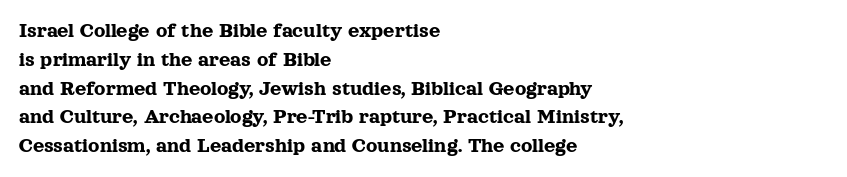
Descender tails drop into unmarked territory. Horizontal alignment here is leftward, the default for most running prose. Does extra space separate the letters? No, they use regular spacing. Upright lettering throughout. Evenly set lines give the paragraph a standard silhouette.
